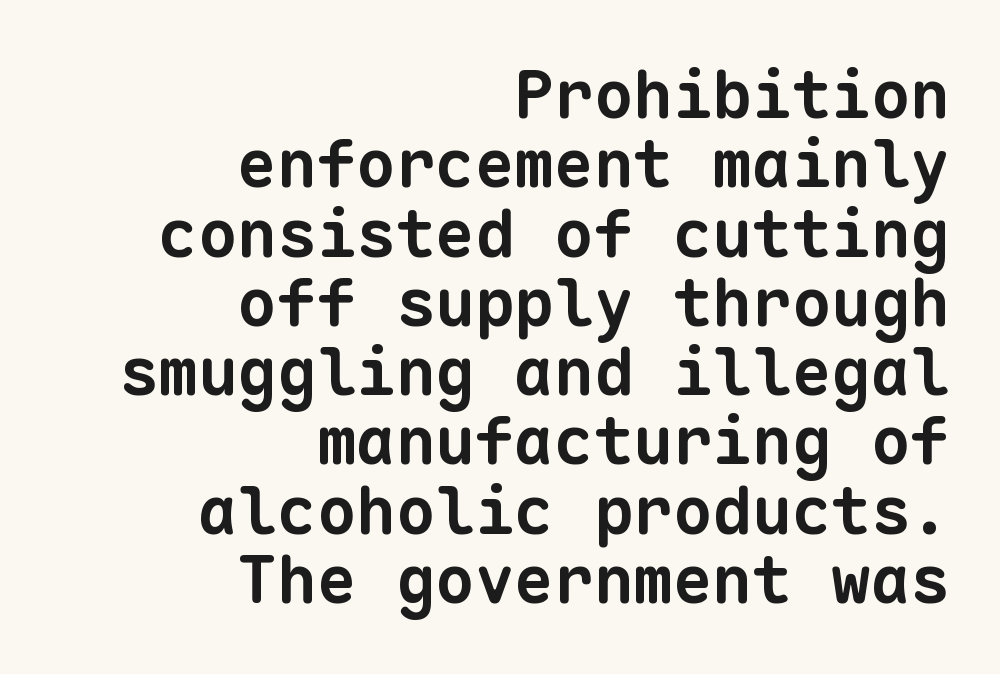
{"serif": "no", "bold": "yes", "weight": "bold", "width": "normal", "stroke_contrast": "low", "x_height": "medium", "monospaced": "yes", "underline": "no", "align": "right", "line_spacing": "tight", "line_spacing_ratio": 1.05, "letter_spacing": "normal", "letter_spacing_em": 0.0, "glyph_px": 66}
